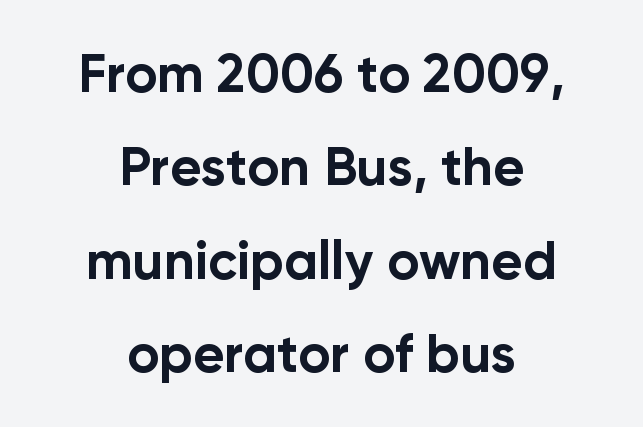
Tracking value appears to be zero — textbook default spacing. These lines are centered, leaving both edges ragged. In terms of posture, this sample is upright. What kind of face is this? One without serifs — a sans. These words are printed bold, with thick strokes throughout.
